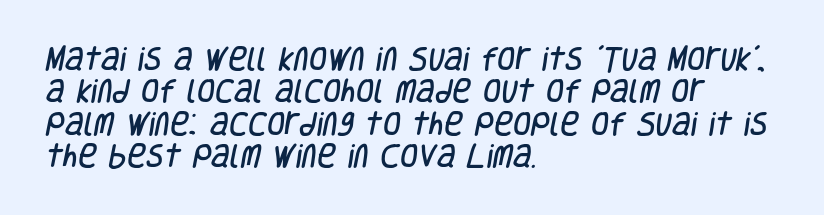
Q: Is the text underlined? A: No.
Q: How is the paragraph aligned? A: Left-aligned.
Q: Is the spacing between letters normal or unusually wide? A: Normal.
Q: Is the spacing between lines tight, normal or loose? A: Normal.
